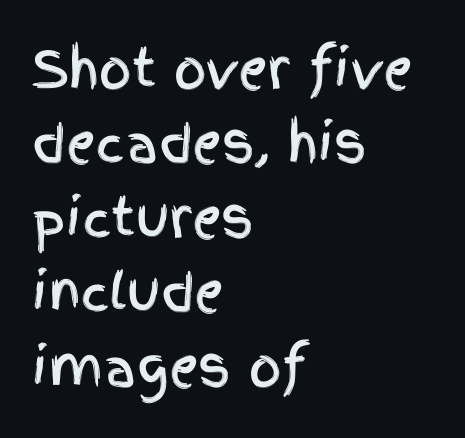
The image shows 51 px condensed sans-serif type, upright; set left-aligned, normal line spacing (1.46x), normal letter spacing, not underlined; a large x-height.
